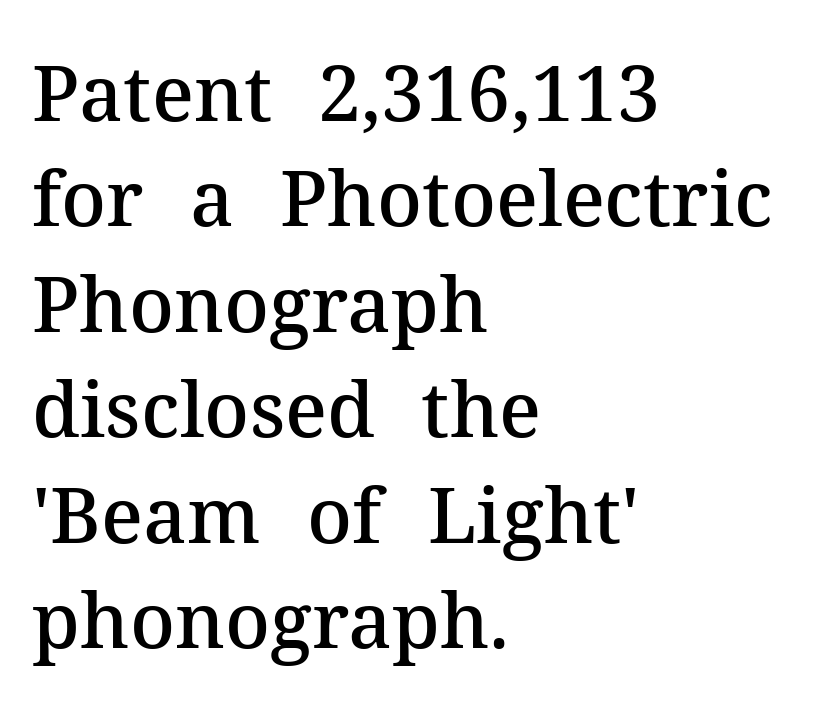
The image shows 77 px semibold serif type, upright; set left-aligned, normal line spacing (1.37x), normal letter spacing, not underlined; medium stroke contrast and a medium x-height.
